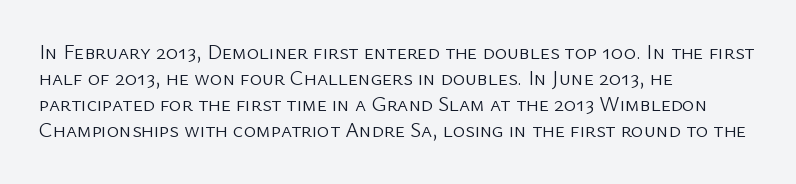
The image shows 21 px text type, upright; set left-aligned, line spacing 1.24x, normal letter spacing, not underlined.
